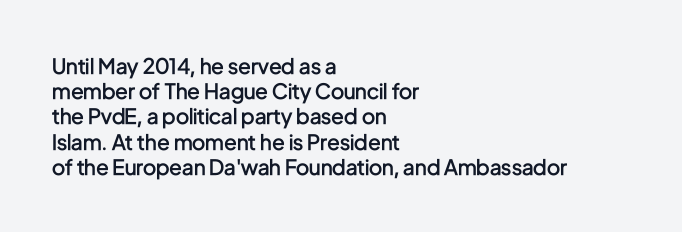
{"italic": "no", "bold": "semi", "underline": "no", "align": "left", "line_spacing_ratio": 1.2, "letter_spacing": "normal", "letter_spacing_em": 0.0, "glyph_px": 21}
